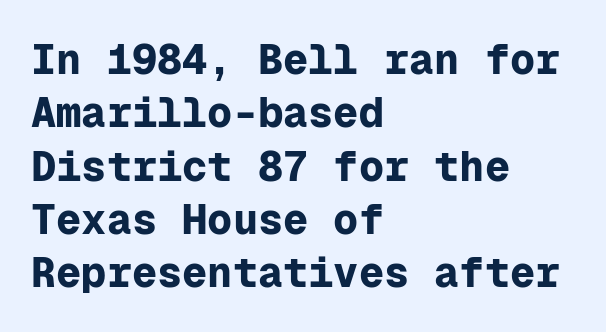
{"serif": "no", "italic": "no", "bold": "yes", "weight": "bold", "width": "normal", "stroke_contrast": "low", "x_height": "medium", "monospaced": "yes", "underline": "no", "align": "left", "line_spacing": "normal", "line_spacing_ratio": 1.27, "letter_spacing": "normal", "letter_spacing_em": 0.0, "glyph_px": 42}
